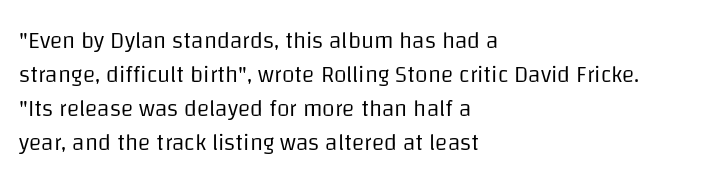
Q: Is the text bold? A: No.
Q: Is the text italic (slanted)? A: No, it is upright.
Q: Is the text underlined? A: No.
Q: How is the paragraph aligned? A: Left-aligned.
Q: Is the spacing between letters normal or unusually wide? A: Normal.
Q: Is the spacing between lines tight, normal or loose? A: Normal.
